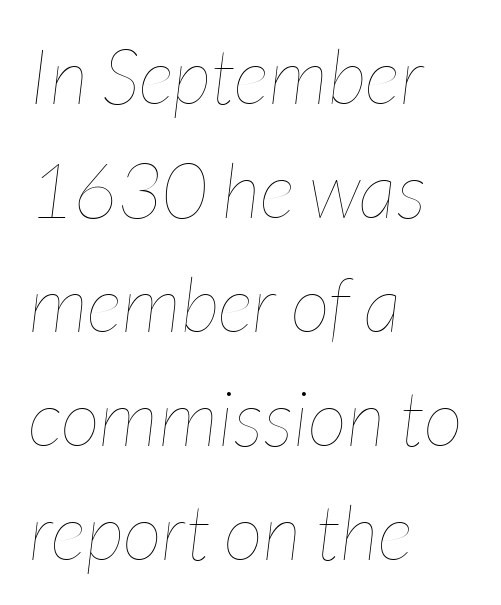
The image shows 77 px thin, condensed type, italic (leaning right); set left-aligned, normal line spacing (1.48x), normal letter spacing, not underlined; low stroke contrast and a medium x-height.
